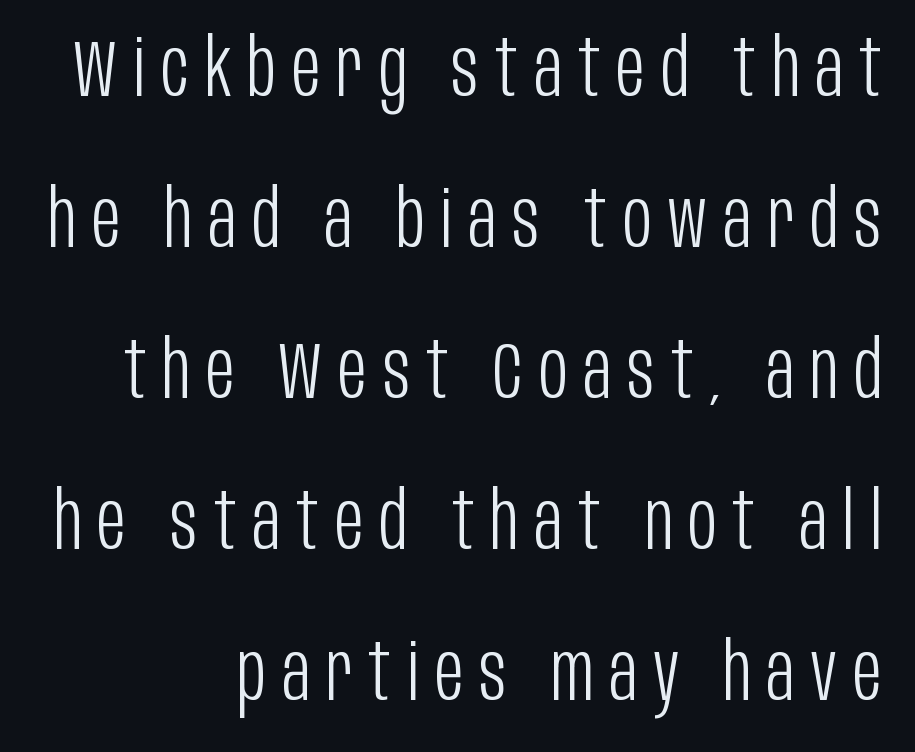
The typeface chosen for these lines omits serifs. One glance says open: line gaps are wider than usual. Note the varied advance widths — an 'i' is clearly narrower than an 'm'. Letter spacing: wide.
